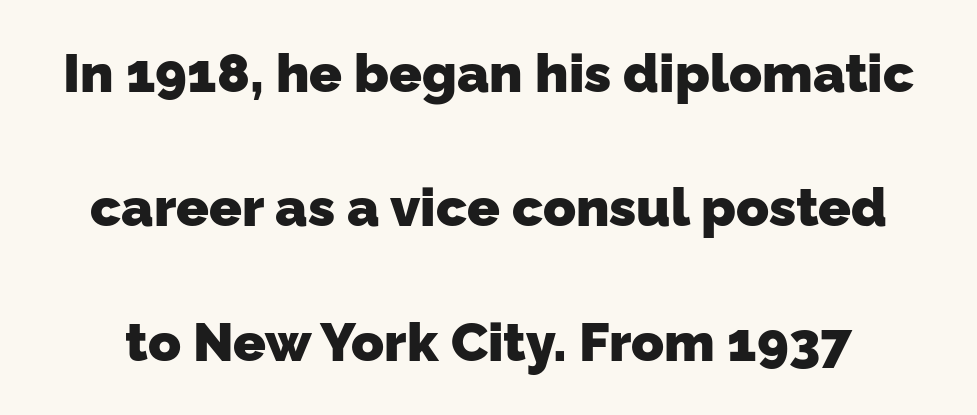
{"serif": "no", "bold": "yes", "weight": "heavy", "width": "normal", "stroke_contrast": "low", "x_height": "medium", "monospaced": "no", "underline": "no", "line_spacing": "loose", "line_spacing_ratio": 2.49, "letter_spacing": "normal", "letter_spacing_em": 0.0, "glyph_px": 54}
